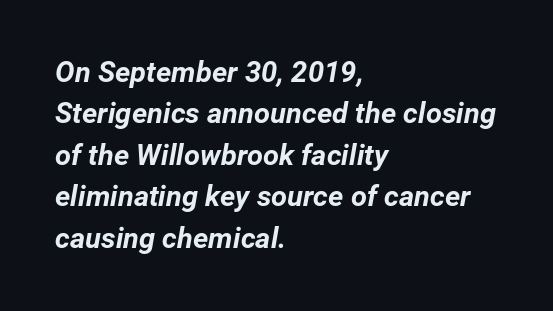
The image shows 29 px bold type, italic (leaning right); set left-aligned, normal line spacing (1.43x), normal letter spacing, not underlined; low stroke contrast and a medium x-height.
